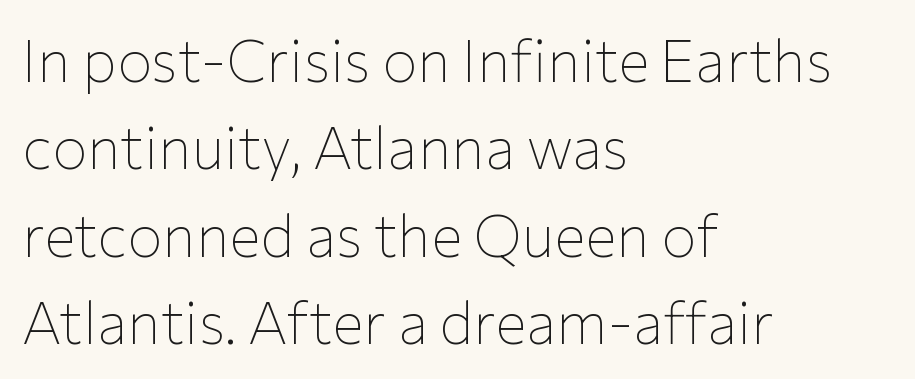
The image shows 59 px thin sans-serif type, upright; set left-aligned, normal line spacing (1.48x), normal letter spacing, not underlined; low stroke contrast and a medium x-height.
